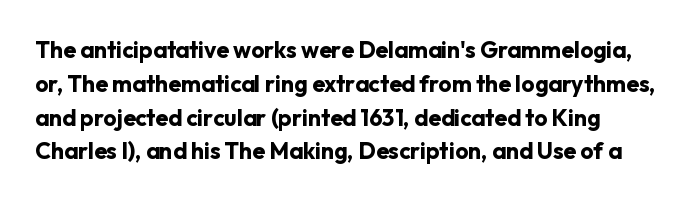
Q: Is the text bold? A: Yes.
Q: Is the text italic (slanted)? A: No, it is upright.
Q: Is the text underlined? A: No.
Q: How is the paragraph aligned? A: Left-aligned.
Q: Is the spacing between letters normal or unusually wide? A: Normal.
Q: Is the spacing between lines tight, normal or loose? A: Normal.
